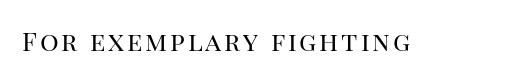
On a weight scale, this lands at 450 or below. The gap between lines stays unmarked. Notice how the stems are strictly vertical — no italics here.
